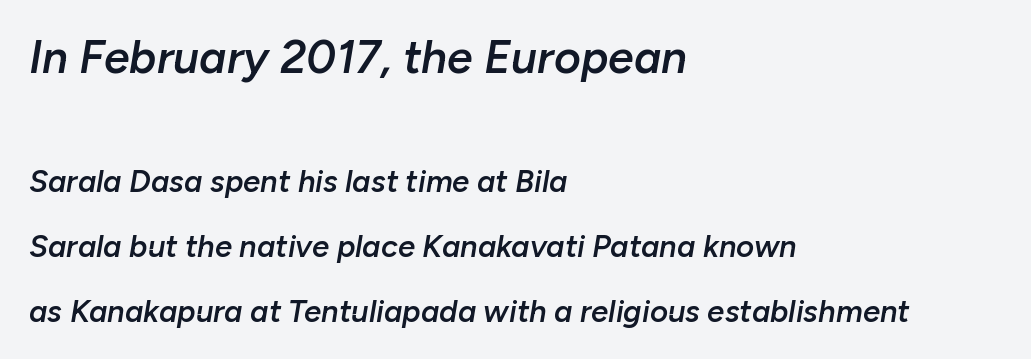
Q: Is the text bold? A: Semi-bold.
Q: Is the text italic (slanted)? A: Yes, it leans right by about 10 degrees.
Q: Is the text underlined? A: No.
Q: How is the paragraph aligned? A: Left-aligned.
Q: Is the spacing between letters normal or unusually wide? A: Normal.
Q: Is the spacing between lines tight, normal or loose? A: Loose.
Q: Which block of text is set in a larger size, the first (top) or the second (bottom)? A: The first (top) one.
Q: Width (condensed, normal, or wide)? A: Normal.
Q: Stroke contrast? A: Low.
Q: x-height? A: Medium.
Q: Monospaced? A: No.
